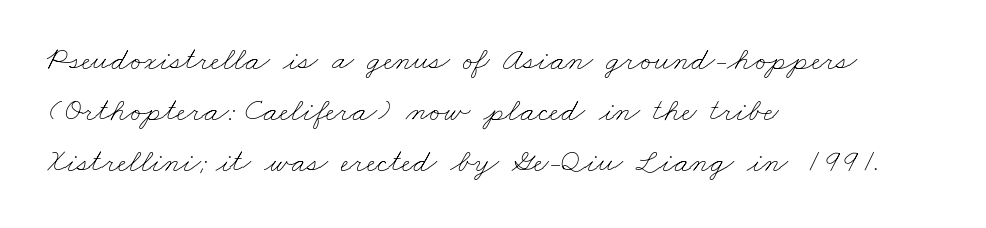
The image shows 33 px thin, wide type; set left-aligned, normal line spacing (1.54x), normal letter spacing, not underlined; low stroke contrast and a small x-height.
